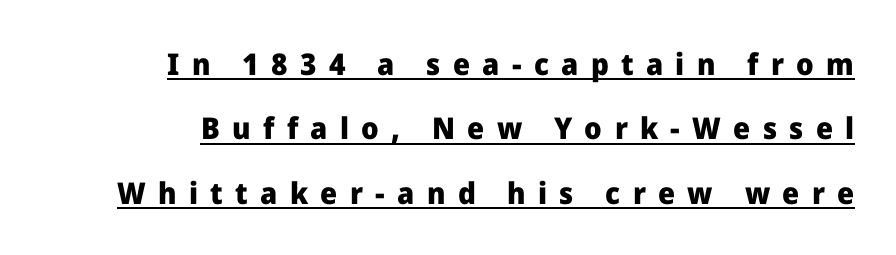
The image shows 30 px heavy sans-serif type, upright; set right-aligned, loose line spacing (2.15x), unusually wide letter spacing (+0.41 em), underlined; low stroke contrast and a medium x-height.
